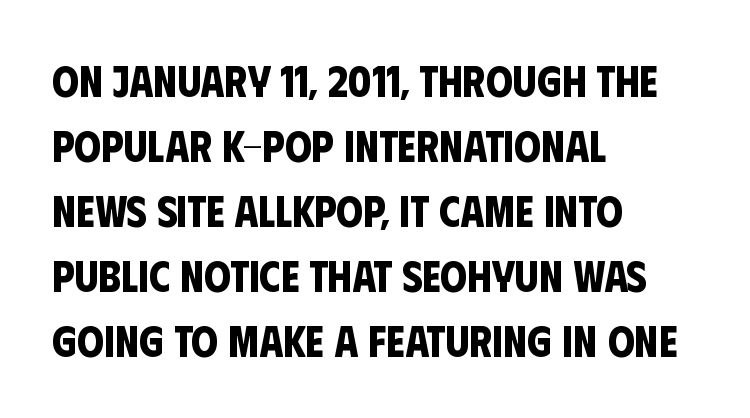
{"serif": "no", "bold": "yes", "weight": "bold", "width": "condensed", "stroke_contrast": "low", "x_height": "large", "monospaced": "no", "underline": "no", "align": "left", "line_spacing": "normal", "line_spacing_ratio": 1.51, "letter_spacing": "normal", "letter_spacing_em": 0.0, "glyph_px": 43}
